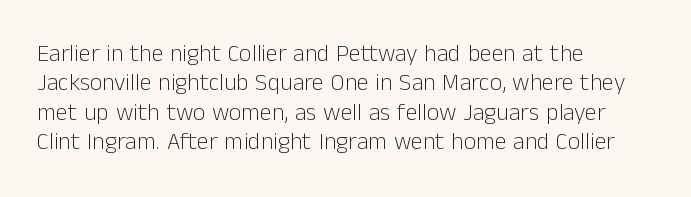
The image shows 24 px text type, upright; set left-aligned, line spacing 1.22x, normal letter spacing, not underlined.
